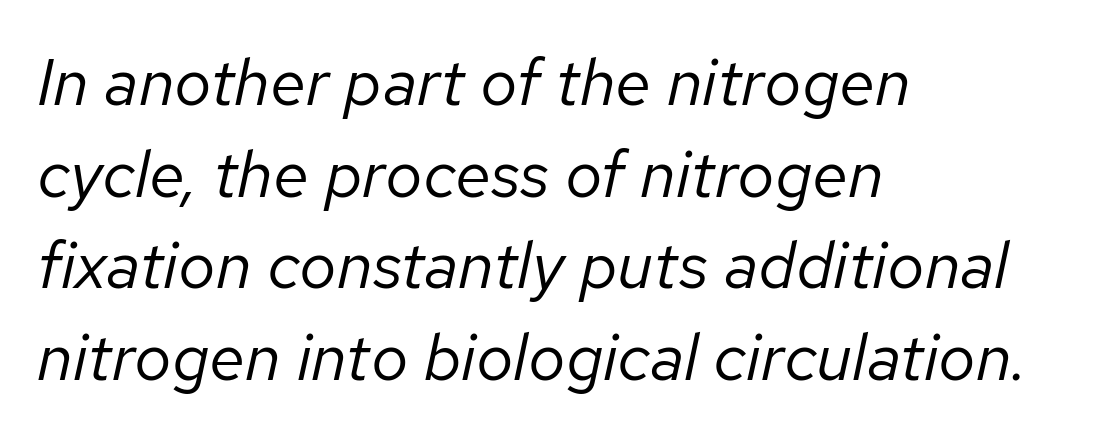
Q: Is the text bold? A: No.
Q: Is the text italic (slanted)? A: Yes, it leans right by about 12 degrees.
Q: Is the text underlined? A: No.
Q: How is the paragraph aligned? A: Left-aligned.
Q: Is the spacing between letters normal or unusually wide? A: Normal.
Q: Is the spacing between lines tight, normal or loose? A: Normal.
Q: Width (condensed, normal, or wide)? A: Normal.
Q: Stroke contrast? A: Low.
Q: x-height? A: Medium.
Q: Monospaced? A: No.
